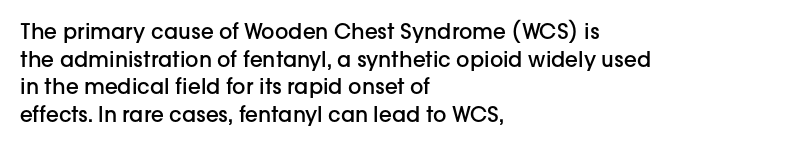
These words are printed semibold, heavier than regular yet not bold. Does the lettering tilt? It doesn't — this is upright. The area under the type is left untouched. Alignment: flush left.
